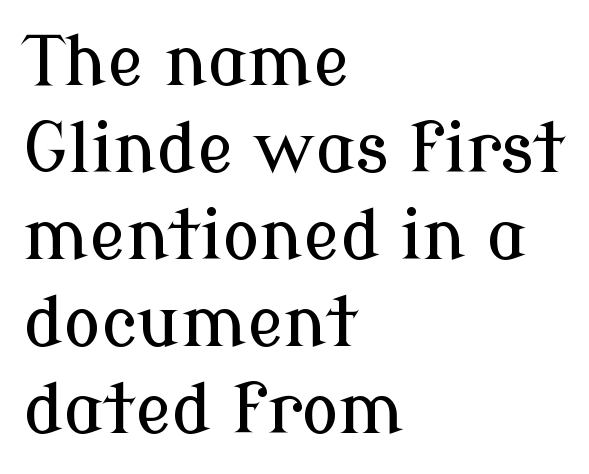
{"serif": "yes", "italic": "no", "width": "normal", "stroke_contrast": "low", "x_height": "medium", "monospaced": "no", "underline": "no", "align": "left", "line_spacing": "normal", "line_spacing_ratio": 1.26, "letter_spacing": "normal", "letter_spacing_em": 0.0, "glyph_px": 69}
